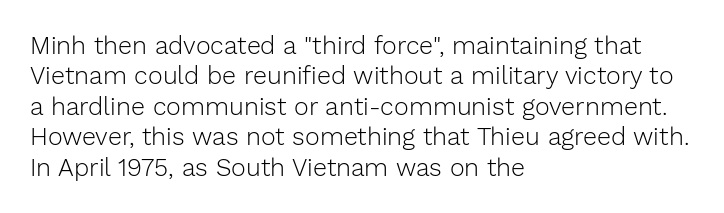
Nope, not italic — everything's standing straight. Only glyphs here, with clear space below each row. Leftover space on each line is placed entirely after the last word. The gaps between neighbouring characters are ordinary and unremarkable. A light-to-regular cut is what we see here.
